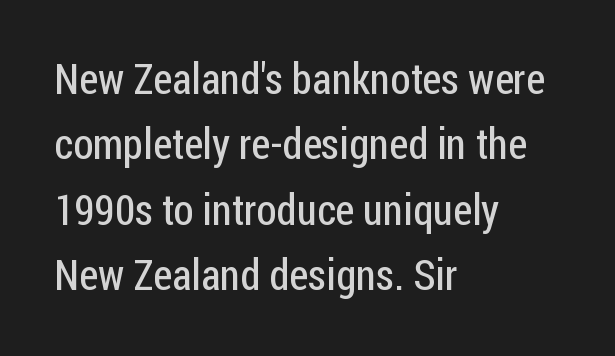
Vertical stems look standard width or narrower in stroke. Leading: standard. The strip under each line holds only bare page. Upright lettering throughout. Compared with a centered layout, this one pins lines to the left instead. The tracking reads as untouched default to a designer's eye.
